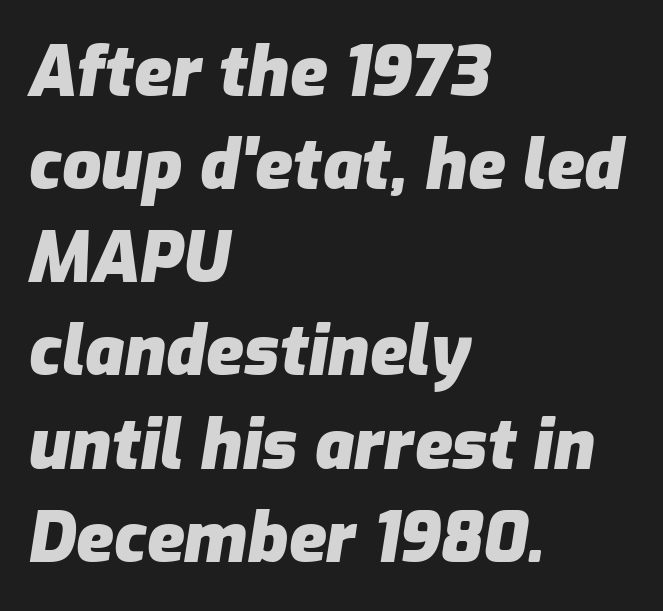
Q: Is the text bold? A: Yes.
Q: Is the text italic (slanted)? A: Yes, it leans right by about 9 degrees.
Q: Is the text underlined? A: No.
Q: How is the paragraph aligned? A: Left-aligned.
Q: Is the spacing between letters normal or unusually wide? A: Normal.
Q: Is the spacing between lines tight, normal or loose? A: Normal.
Q: Width (condensed, normal, or wide)? A: Normal.
Q: Stroke contrast? A: Low.
Q: x-height? A: Medium.
Q: Monospaced? A: No.
